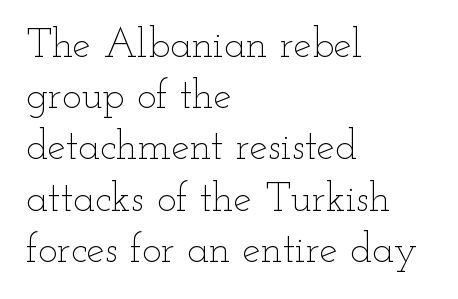
Q: Is the text bold? A: No.
Q: Is the text italic (slanted)? A: No, it is upright.
Q: Is the text underlined? A: No.
Q: How is the paragraph aligned? A: Left-aligned.
Q: Is the spacing between letters normal or unusually wide? A: Normal.
Q: Is the spacing between lines tight, normal or loose? A: Normal.
Q: Width (condensed, normal, or wide)? A: Wide.
Q: Stroke contrast? A: Low.
Q: x-height? A: Small.
Q: Monospaced? A: No.
